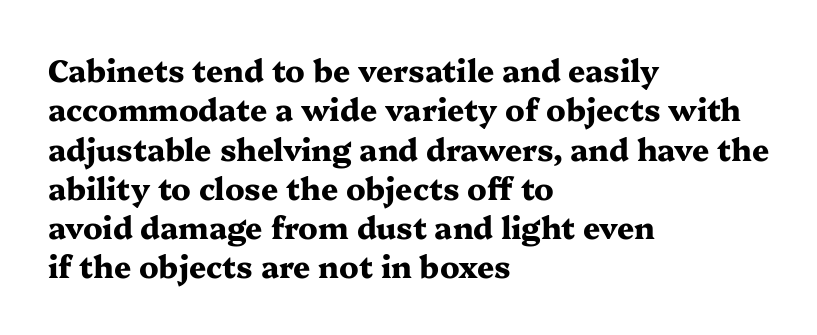
Regarding leading, the lines here are spaced in the standard way. Every stem runs plumb, perpendicular to the baseline. Proportional: the letters do not fall into vertical columns. What stands out about the letter spacing? Nothing — it is the standard amount. Letterform terminals end in serifs throughout the passage. Unmarked baselines from the first word to the last.
